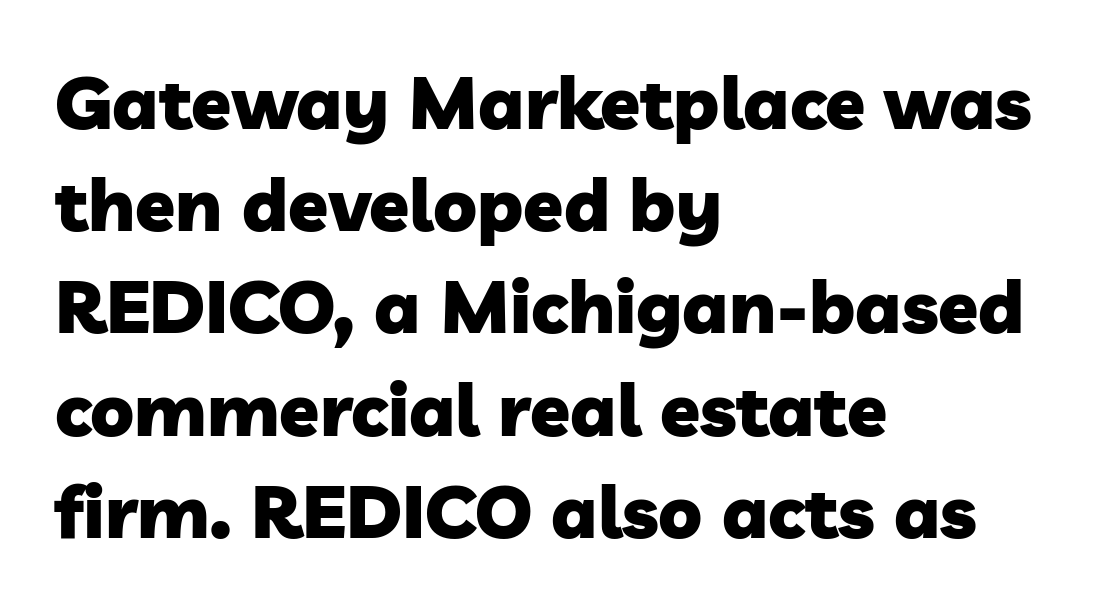
Type without underlining. The face used here is proportionally spaced, like ordinary book or web type. The ragged edge is on the right, which tells us the setting is flush left. Weight check: bold — yes, fully.
